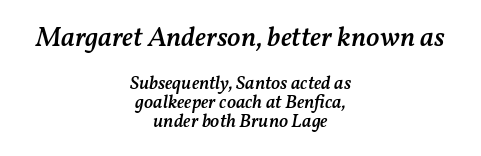
Summary of weight: moderately heavy, a semibold. The face used here has a pronounced slope to its letters. Type size steps down from the first block to the second. Beneath every word, the page is bare.
